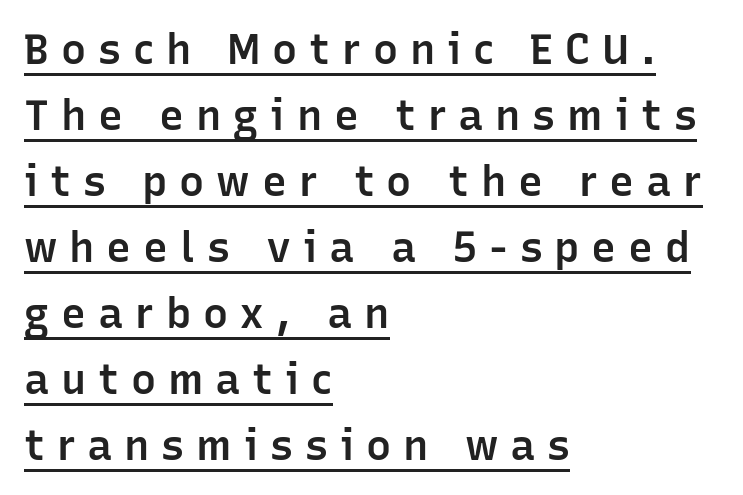
{"serif": "no", "italic": "no", "bold": "semi", "weight": "semibold", "width": "normal", "stroke_contrast": "low", "x_height": "medium", "monospaced": "no", "underline": "yes", "align": "left", "line_spacing": "normal", "line_spacing_ratio": 1.57, "letter_spacing": "wide", "letter_spacing_em": 0.28, "glyph_px": 42}
